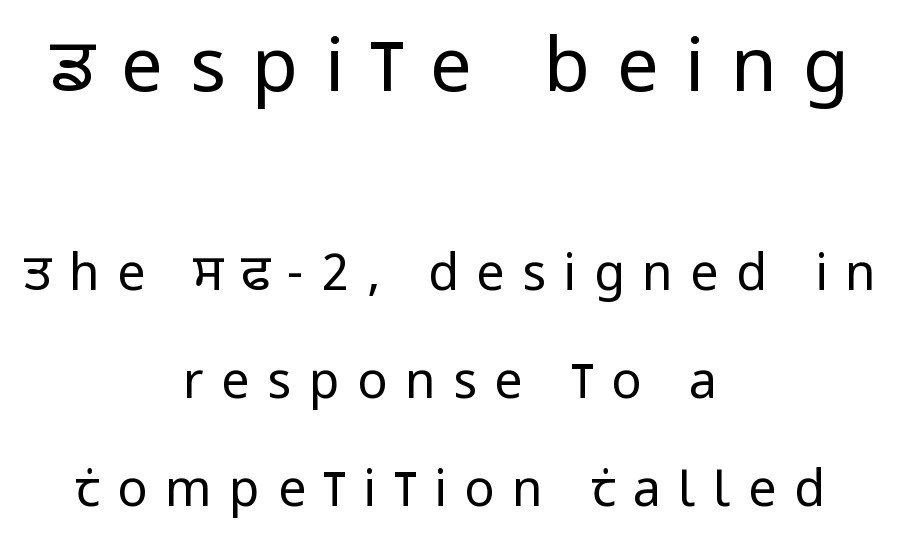
{"serif": "no", "italic": "no", "bold": "no", "weight": "regular", "width": "condensed", "stroke_contrast": "low", "x_height": "large", "monospaced": "no", "underline": "no", "align": "center", "line_spacing": "loose", "line_spacing_ratio": 2.16, "letter_spacing": "wide", "letter_spacing_em": 0.35, "larger_block": "first", "size_ratio": 1.5, "glyph_px": 75}
